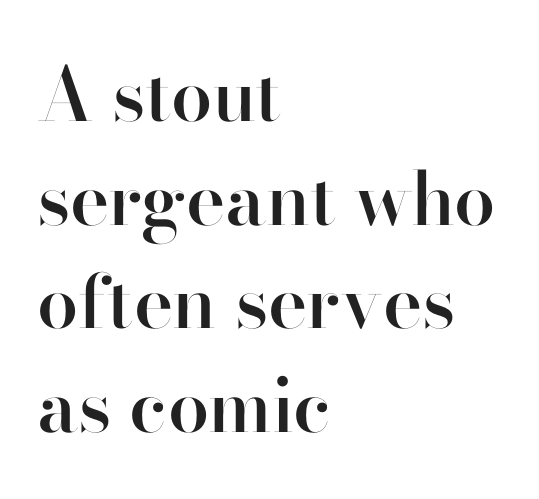
{"serif": "no", "italic": "no", "bold": "semi", "weight": "semibold", "width": "normal", "stroke_contrast": "high", "x_height": "small", "monospaced": "no", "underline": "no", "align": "left", "line_spacing": "normal", "line_spacing_ratio": 1.4, "letter_spacing": "normal", "letter_spacing_em": 0.0, "glyph_px": 74}
